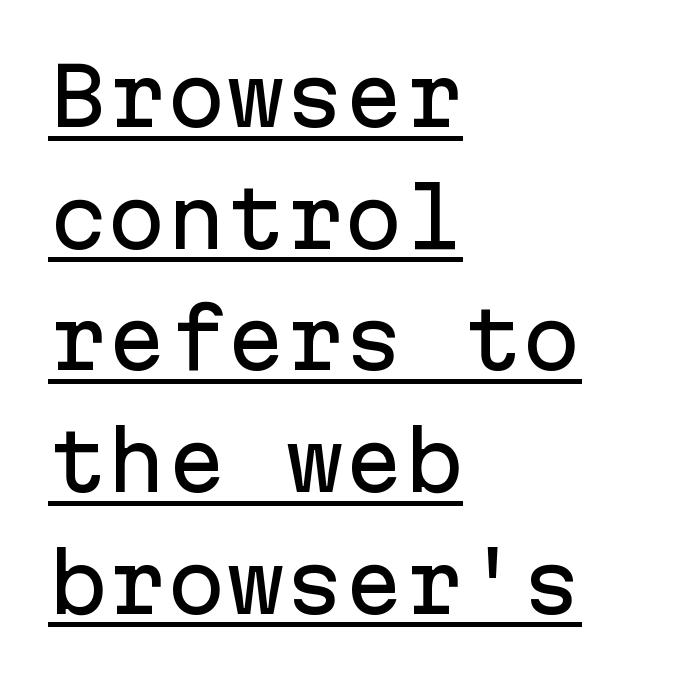
{"serif": "no", "italic": "no", "width": "normal", "stroke_contrast": "low", "x_height": "medium", "monospaced": "yes", "underline": "yes", "align": "left", "line_spacing": "normal", "line_spacing_ratio": 1.54, "letter_spacing": "normal", "letter_spacing_em": 0.0, "glyph_px": 79}
